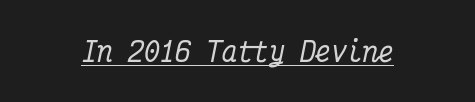
The image shows 26 px text type, italic (leaning right); set normal letter spacing, underlined.
